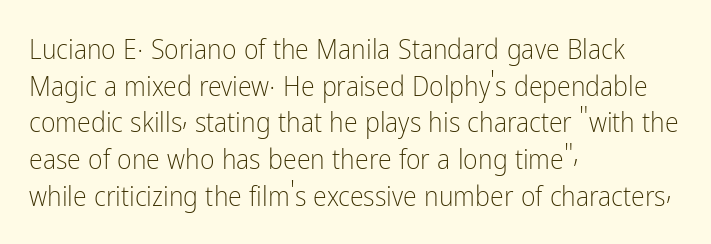
The letters advance in unequal steps, a hallmark of proportional type. Stems here are at most as thick as an everyday book face. The rendering anchors every line to the left-hand side. This is roman type, the default non-slanted kind.
